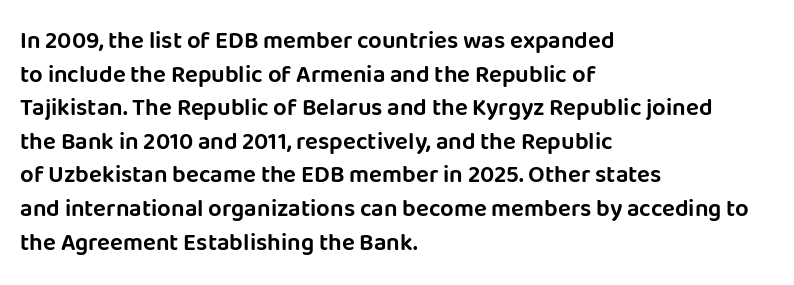
Leading matches the norm, producing a regular column. Every stem runs plumb, perpendicular to the baseline. Underline: absent. In CSS terms this would be text-align: left. Here the glyphs are tracked normally, forming tight word shapes.
